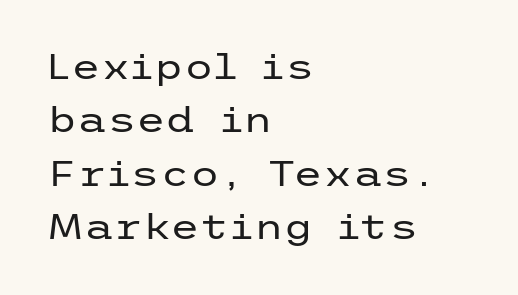
The image shows 34 px regular-weight, wide sans-serif type, upright; set left-aligned, normal line spacing (1.57x), normal letter spacing, not underlined; low stroke contrast and a medium x-height.
